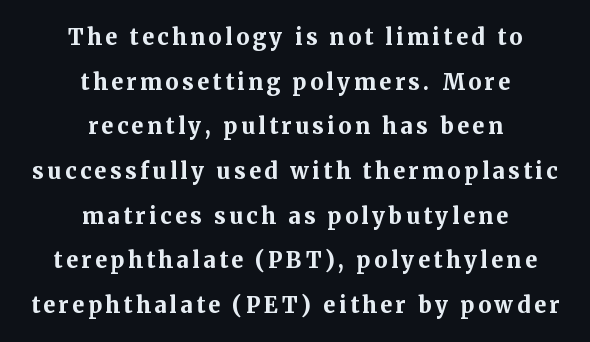
Q: Is the text bold? A: Yes.
Q: Is the text italic (slanted)? A: No, it is upright.
Q: Is the text underlined? A: No.
Q: How is the paragraph aligned? A: Centered.
Q: Is the spacing between lines tight, normal or loose? A: Loose.
